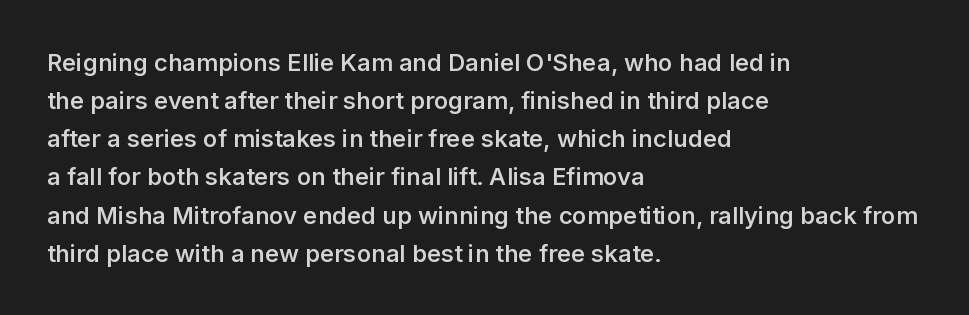
Q: Is the text bold? A: Semi-bold.
Q: Is the text italic (slanted)? A: No, it is upright.
Q: Is the text underlined? A: No.
Q: How is the paragraph aligned? A: Left-aligned.
Q: Is the spacing between letters normal or unusually wide? A: Normal.
Q: Is the spacing between lines tight, normal or loose? A: Normal.
